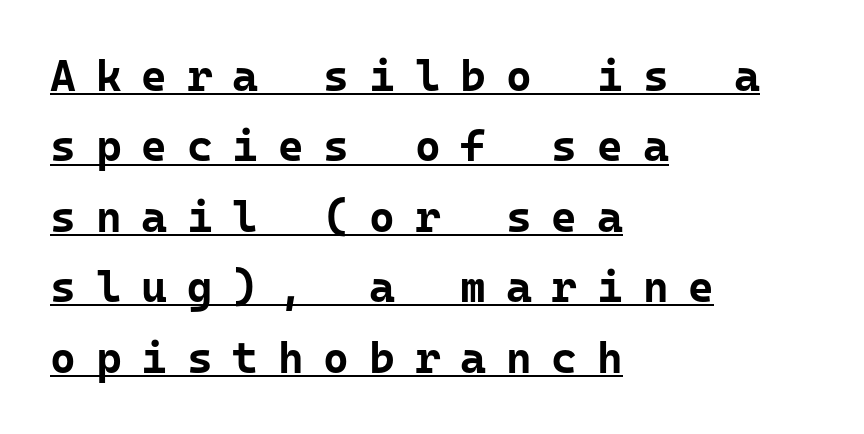
Q: Is the text bold? A: Yes.
Q: Is the text italic (slanted)? A: No, it is upright.
Q: Is the typeface a serif or a sans-serif typeface? A: Sans-serif.
Q: Is the text underlined? A: Yes.
Q: How is the paragraph aligned? A: Left-aligned.
Q: Is the spacing between letters normal or unusually wide? A: Unusually wide.
Q: Is the spacing between lines tight, normal or loose? A: Normal.
Q: Width (condensed, normal, or wide)? A: Normal.
Q: Stroke contrast? A: Low.
Q: x-height? A: Medium.
Q: Monospaced? A: Yes.
